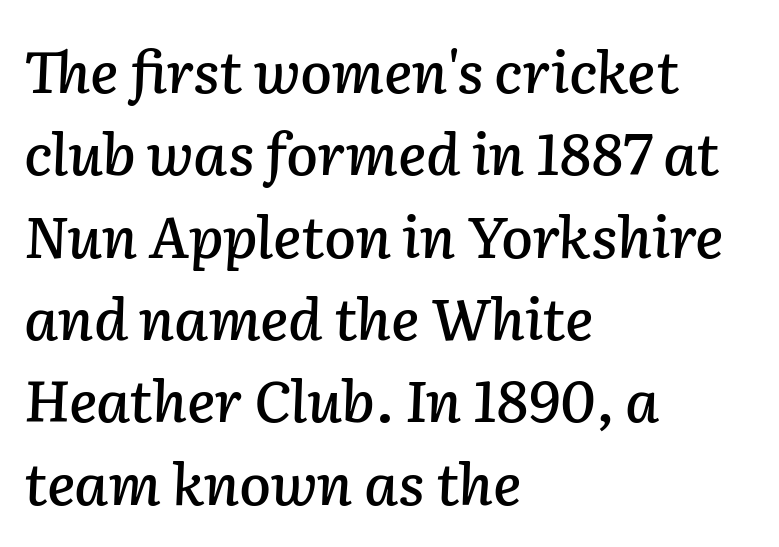
This rendering uses left alignment, leaving the right contour irregular. Quick note: italic. This sample has the flowing, uneven cadence of proportional lettering. Normally led — the rows are evenly, conventionally spaced. The tracking reads as untouched default to a designer's eye. Underline: absent.
